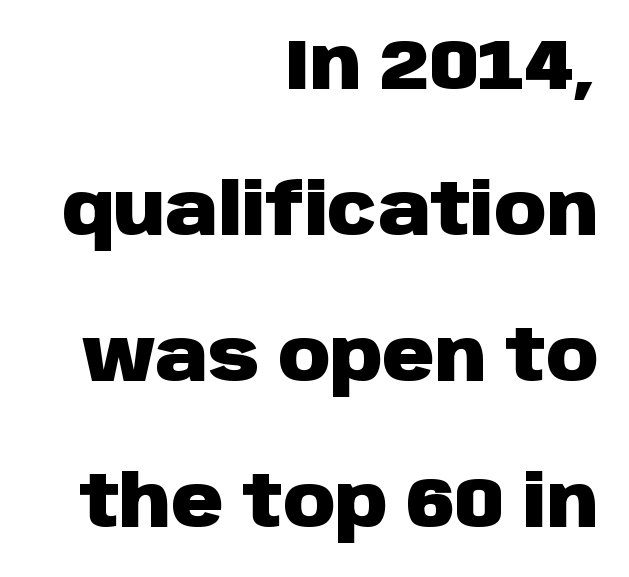
Short and long lines alike share a common ending point at right. Looks like regular typesetting: each glyph gets only the width it needs. How heavy is the stroke? Heavy — this is a bold. Underline: absent. Letterform terminals end flat and unadorned throughout the passage. Every character sits straight up, as roman type does.
